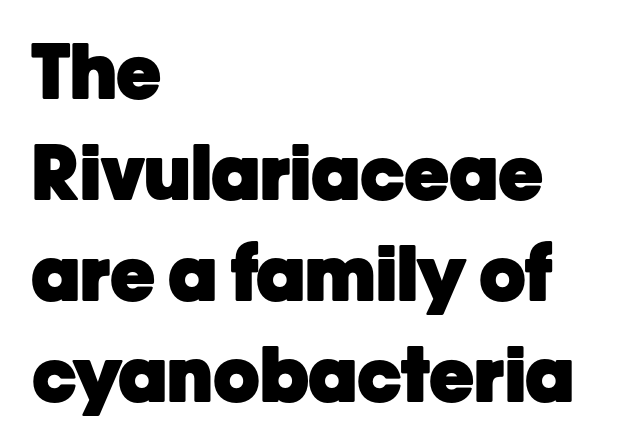
{"serif": "no", "italic": "no", "bold": "yes", "weight": "heavy", "width": "normal", "stroke_contrast": "low", "x_height": "medium", "monospaced": "no", "underline": "no", "align": "left", "line_spacing": "normal", "line_spacing_ratio": 1.33, "letter_spacing": "normal", "letter_spacing_em": 0.0, "glyph_px": 76}
